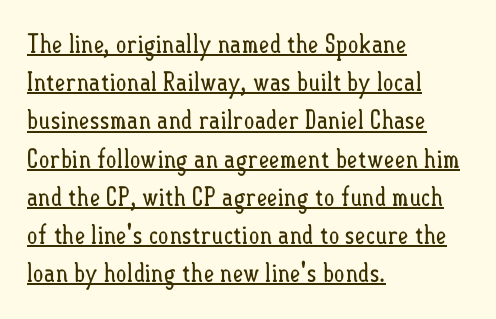
The lettering is marked with a stroke running underneath it. Designer's note — italics off, roman on. Look at the tracking — it's just the regular setting, nothing added. Is this a heavy cut? Hardly; it is regular or lighter.
